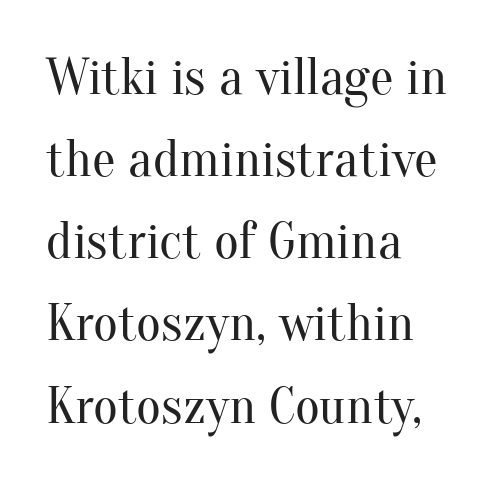
The image shows 53 px regular-weight serif type, upright; set left-aligned, normal line spacing (1.55x), normal letter spacing, not underlined; medium stroke contrast and a small x-height.
